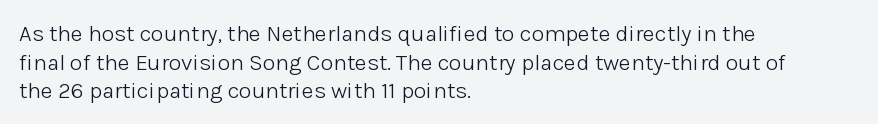
The image shows 23 px text type, upright; set left-aligned, line spacing 1.24x, normal letter spacing, not underlined.
